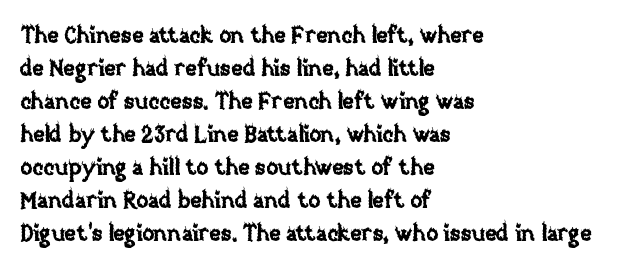
{"italic": "no", "underline": "no", "align": "left", "line_spacing": "normal", "line_spacing_ratio": 1.5, "letter_spacing": "normal", "letter_spacing_em": 0.0, "glyph_px": 22}
